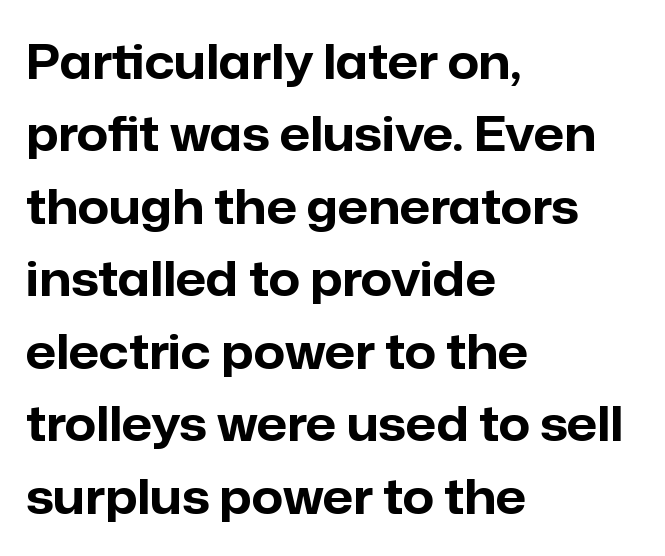
Does the type have serifs? No, each stem ends abruptly. The ragged edge is on the right, which tells us the setting is flush left. The font's upright variant was chosen for this text. This sample has the flowing, uneven cadence of proportional lettering. Check the space under the baseline: it is left empty.
